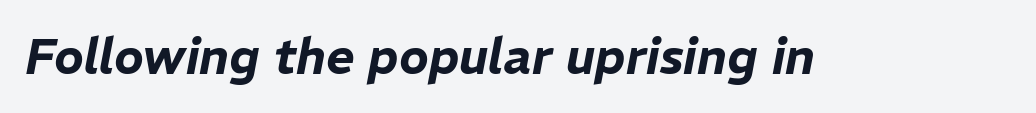
{"italic": "yes", "lean": "right", "slant_degrees": 11, "width": "normal", "stroke_contrast": "low", "x_height": "medium", "monospaced": "no", "underline": "no", "letter_spacing": "normal", "letter_spacing_em": 0.0, "glyph_px": 49}
